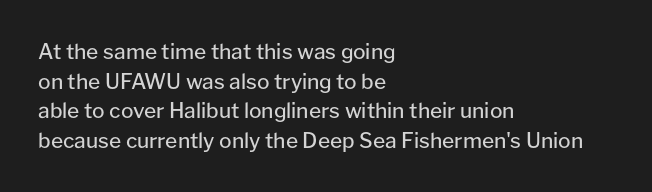
Quick note: underline off. Do the letters lean? They stand straight. The text block is weighted toward the left margin, trailing off unevenly rightward. This rendering leaves character spacing at its baseline value. Vertical spacing — default.
